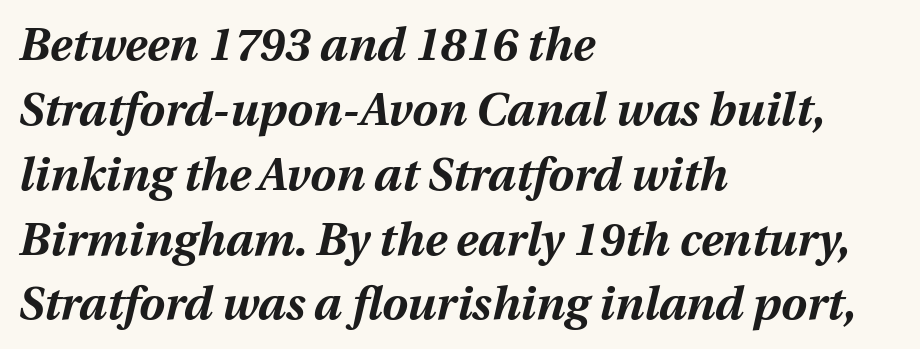
Q: Is the text bold? A: Yes.
Q: Is the text italic (slanted)? A: Yes, it leans right by about 12 degrees.
Q: Is the text underlined? A: No.
Q: How is the paragraph aligned? A: Left-aligned.
Q: Is the spacing between letters normal or unusually wide? A: Normal.
Q: Is the spacing between lines tight, normal or loose? A: Normal.
Q: Width (condensed, normal, or wide)? A: Normal.
Q: Stroke contrast? A: Medium.
Q: x-height? A: Medium.
Q: Monospaced? A: No.
